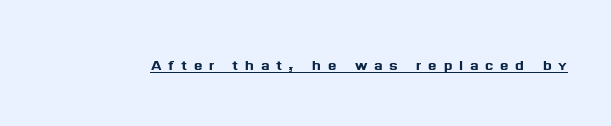
Q: Is the text italic (slanted)? A: No, it is upright.
Q: Is the text underlined? A: Yes.
Q: Is the spacing between letters normal or unusually wide? A: Unusually wide.
